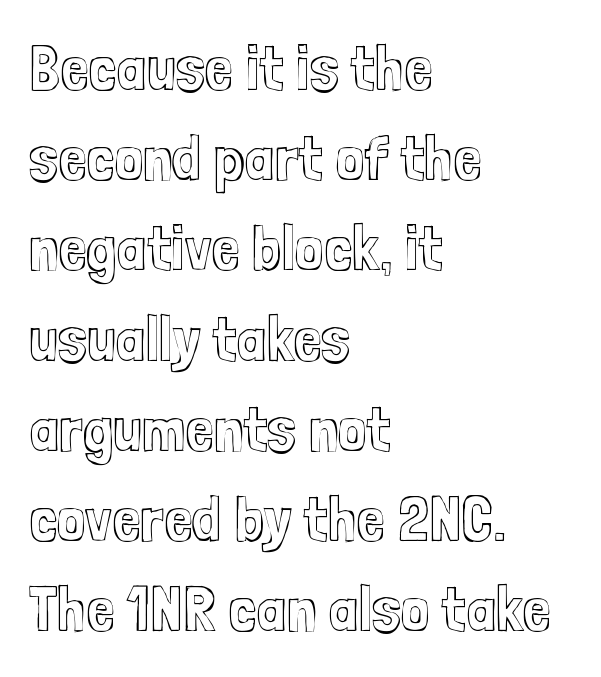
Is there much room between lines? A standard amount, neither cramped nor airy. The letters stand upright; this is a roman face. Tracking value appears to be zero — textbook default spacing. These lines are rendered in a variable-pitch font. Does the copy run flush right? No — it runs flush left.
